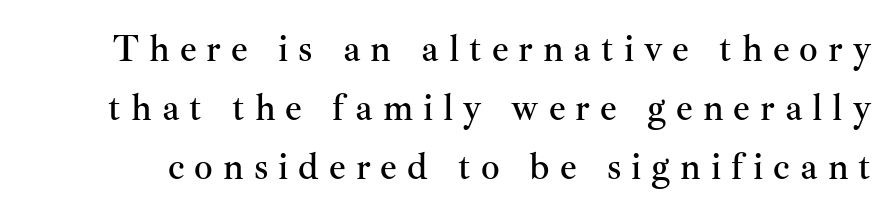
{"serif": "yes", "italic": "no", "width": "normal", "stroke_contrast": "medium", "x_height": "small", "monospaced": "no", "underline": "no", "line_spacing": "normal", "line_spacing_ratio": 1.6, "letter_spacing": "wide", "letter_spacing_em": 0.27, "glyph_px": 37}
